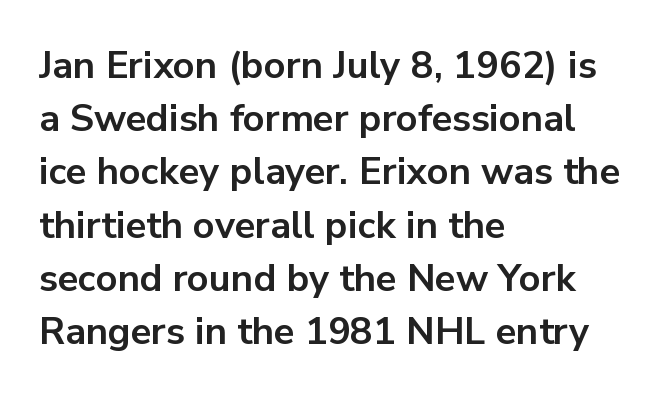
{"serif": "no", "italic": "no", "bold": "yes", "weight": "bold", "width": "normal", "stroke_contrast": "low", "x_height": "medium", "monospaced": "no", "underline": "no", "align": "left", "line_spacing": "normal", "line_spacing_ratio": 1.4, "letter_spacing": "normal", "letter_spacing_em": 0.0, "glyph_px": 38}
